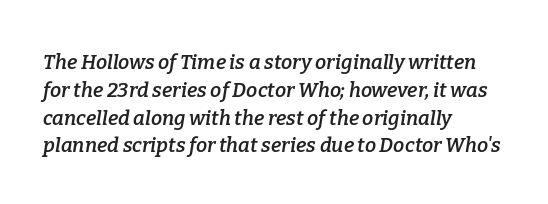
The image shows 20 px text type, italic (leaning right); set left-aligned, normal line spacing (1.39x), normal letter spacing, not underlined.
